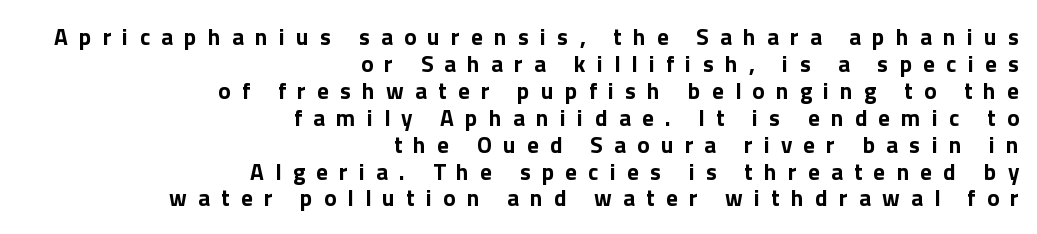
The image shows 23 px bold type, upright; set right-aligned, line spacing 1.17x, unusually wide letter spacing (+0.49 em), not underlined.
